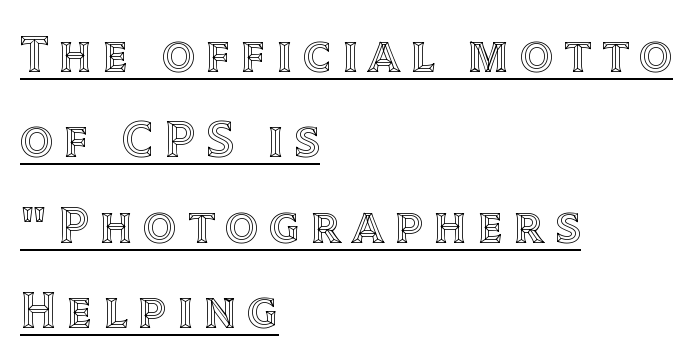
{"italic": "no", "width": "normal", "x_height": "large", "monospaced": "no", "underline": "yes", "align": "left", "line_spacing": "normal", "line_spacing_ratio": 1.64, "letter_spacing": "wide", "letter_spacing_em": 0.21, "glyph_px": 52}
